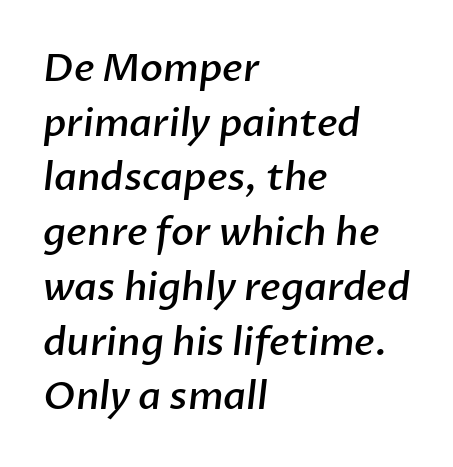
The image shows 38 px semibold sans-serif type; set left-aligned, normal line spacing (1.44x), normal letter spacing, not underlined; low stroke contrast and a medium x-height.
